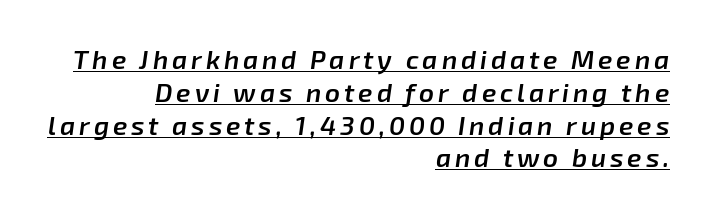
{"italic": "yes", "lean": "right", "slant_degrees": 8, "bold": "semi", "underline": "yes", "align": "right", "line_spacing": "normal", "line_spacing_ratio": 1.26, "glyph_px": 26}
